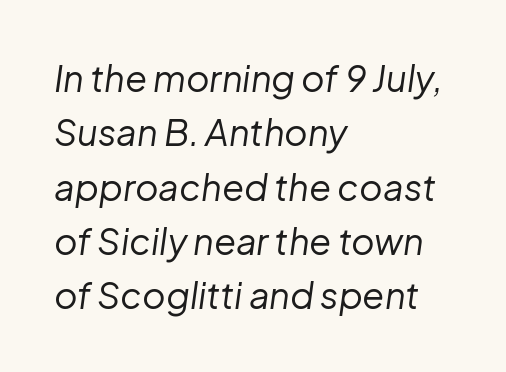
An italicized treatment has been applied to the whole sample. The lines are quadded left. The glyphs are unaccompanied by any horizontal stroke below them. Is this a heavy cut? Hardly; it is regular or lighter. This sample keeps an unexceptional amount of space between lines.
